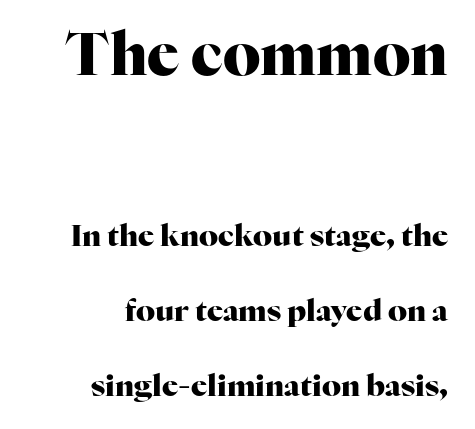
This sample has the flowing, uneven cadence of proportional lettering. Does the copy run flush right? Yes — the right margin is perfectly even. Posture: straight, roman, zero tilt. Are there feet on the stems? There are — it's a serif.
